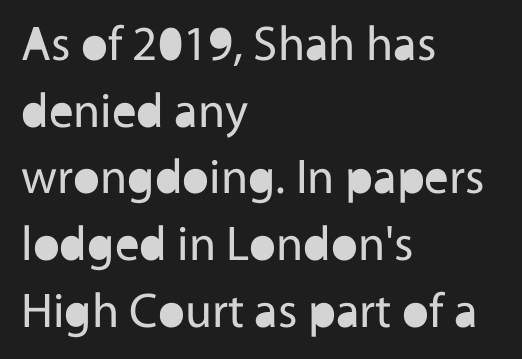
Q: Is the text bold? A: No.
Q: Is the text italic (slanted)? A: No, it is upright.
Q: Is the typeface a serif or a sans-serif typeface? A: Sans-serif.
Q: Is the text underlined? A: No.
Q: How is the paragraph aligned? A: Left-aligned.
Q: Is the spacing between letters normal or unusually wide? A: Normal.
Q: Is the spacing between lines tight, normal or loose? A: Normal.
Q: Width (condensed, normal, or wide)? A: Normal.
Q: x-height? A: Medium.
Q: Monospaced? A: No.
